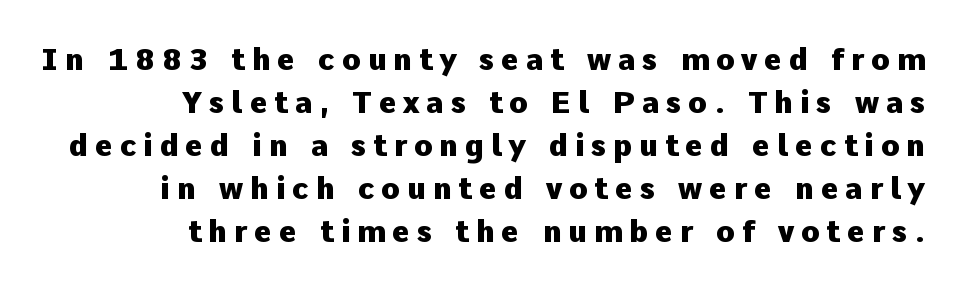
Q: Is the text bold? A: Yes.
Q: Is the text italic (slanted)? A: No, it is upright.
Q: Is the typeface a serif or a sans-serif typeface? A: Sans-serif.
Q: Is the text underlined? A: No.
Q: How is the paragraph aligned? A: Right-aligned.
Q: Is the spacing between letters normal or unusually wide? A: Unusually wide.
Q: Is the spacing between lines tight, normal or loose? A: Normal.
Q: Width (condensed, normal, or wide)? A: Normal.
Q: Stroke contrast? A: Low.
Q: x-height? A: Medium.
Q: Monospaced? A: No.
